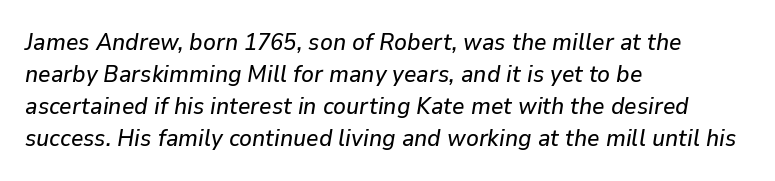
Nobody touched the tracking dial on this one. Descenders are the only things crossing below the line. Does the leading feel generous? No, just average. Every character sits at an angle, as italics do.
